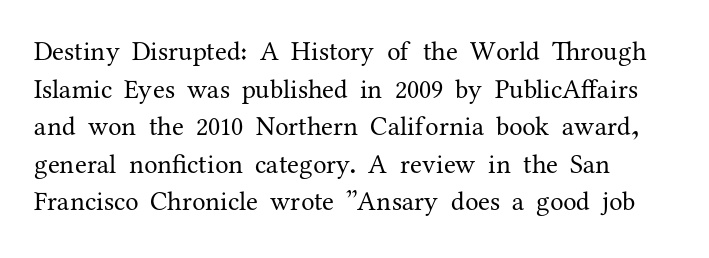
Notice how the stems are strictly vertical — no italics here. A bare baseline throughout the passage. Inter-character spacing is left at the font's built-in metrics. Vertical spacing — default. The ragged edge is on the right, which tells us the setting is flush left. The font sits on the lighter half of the weight spectrum, regular included.
